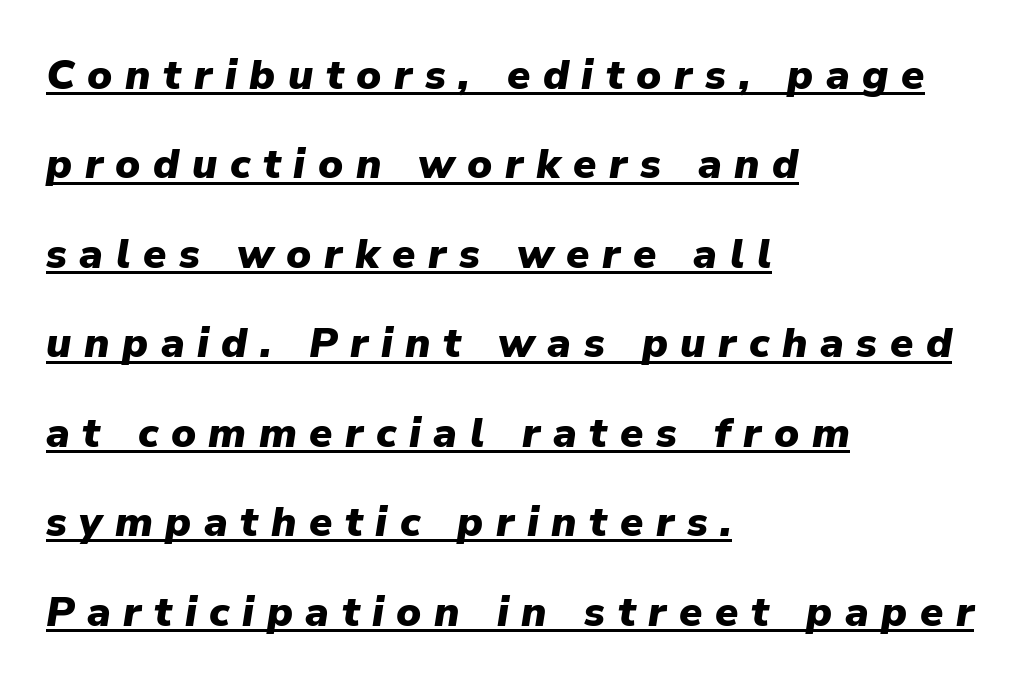
{"italic": "yes", "lean": "right", "slant_degrees": 9, "bold": "yes", "weight": "heavy", "width": "normal", "stroke_contrast": "low", "x_height": "medium", "monospaced": "no", "underline": "yes", "align": "left", "line_spacing": "loose", "line_spacing_ratio": 2.13, "letter_spacing": "wide", "letter_spacing_em": 0.3, "glyph_px": 42}
